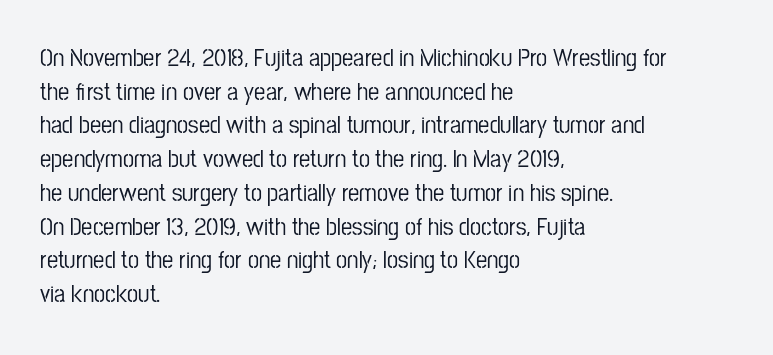
{"italic": "no", "underline": "no", "align": "left", "line_spacing": "normal", "line_spacing_ratio": 1.35, "letter_spacing": "normal", "letter_spacing_em": 0.0, "glyph_px": 25}
